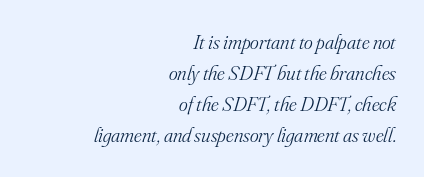
When letters slant like this, we call the style italic. Observe the ordinary spacing: letters are neighbours, not strangers. A quiet, ordinary-to-light weight characterises the typeface. The compositor pushed each line to the right boundary. Each new line begins a customary step beneath the previous one. A clean baseline with only descenders dipping below it.
